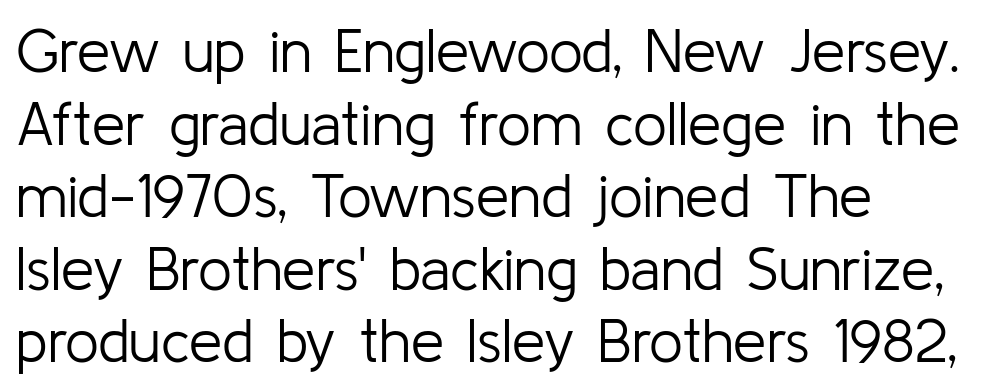
Q: Is the text bold? A: No.
Q: Is the text italic (slanted)? A: No, it is upright.
Q: Is the typeface a serif or a sans-serif typeface? A: Sans-serif.
Q: Is the text underlined? A: No.
Q: How is the paragraph aligned? A: Left-aligned.
Q: Is the spacing between letters normal or unusually wide? A: Normal.
Q: Width (condensed, normal, or wide)? A: Normal.
Q: Stroke contrast? A: Low.
Q: x-height? A: Medium.
Q: Monospaced? A: No.
